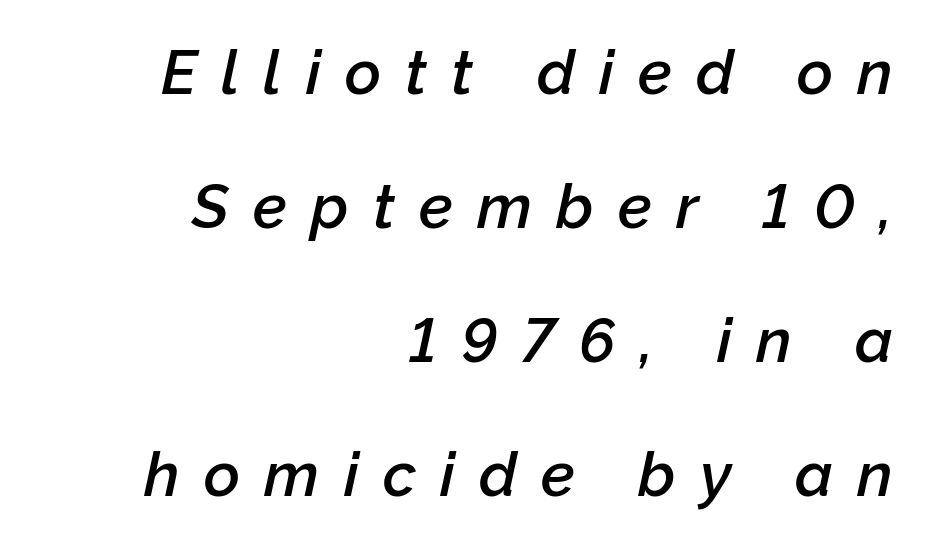
{"italic": "yes", "lean": "right", "slant_degrees": 12, "bold": "semi", "weight": "semibold", "width": "normal", "stroke_contrast": "low", "x_height": "medium", "monospaced": "no", "underline": "no", "align": "right", "line_spacing": "loose", "line_spacing_ratio": 2.16, "letter_spacing": "wide", "letter_spacing_em": 0.39, "glyph_px": 62}
